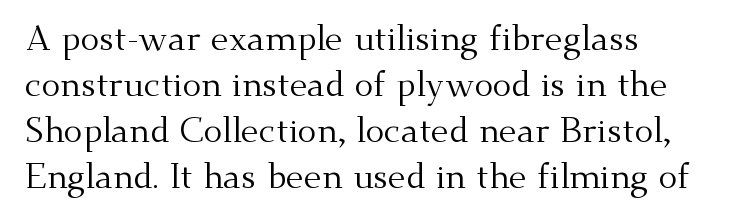
The image shows 35 px regular-weight serif type, upright; set left-aligned, normal line spacing (1.31x), normal letter spacing, not underlined; medium stroke contrast and a small x-height.
